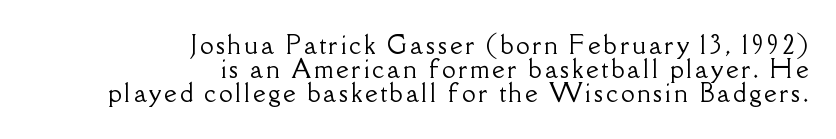
No word sits above an underline. Tall strokes in this sample are plumb rather than angled. The compositor pushed each line to the right boundary. A typesetter would call this leading minimal, almost set solid.
